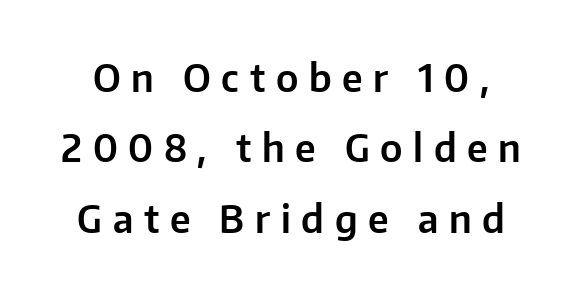
The image shows 38 px sans-serif type, upright; set line spacing 1.85x, unusually wide letter spacing (+0.28 em), not underlined; low stroke contrast and a medium x-height.
